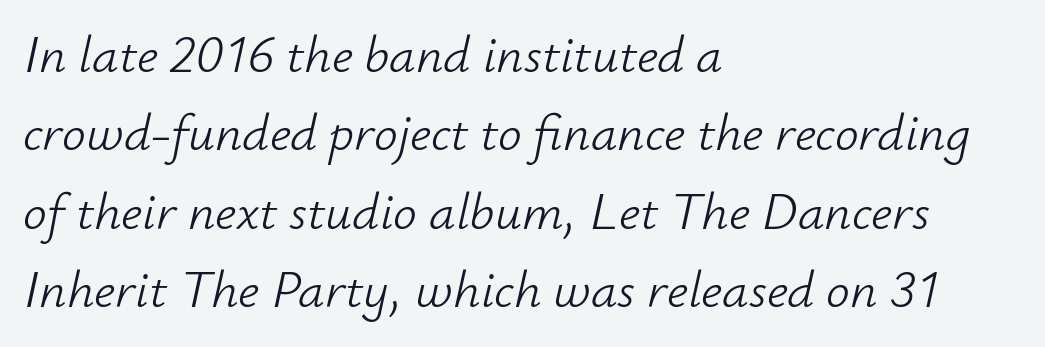
A clean baseline with only descenders dipping below it. Compared with a centered layout, this one pins lines to the left instead. Standard letterfit; no display-style spreading of the glyphs. The weight would be labelled regular, book, light, or lighter still. Slant detected: the letters are inclined. Whoever set this chose a conventional vertical rhythm.
